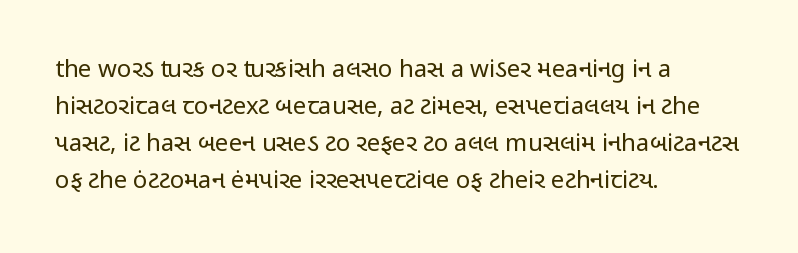
Vertical strokes here are truly vertical. Every row of glyphs begins at an identical x-position on the left. Between one letter and the next there's only the usual sliver of space. Only glyphs here, with clear space below each row.
